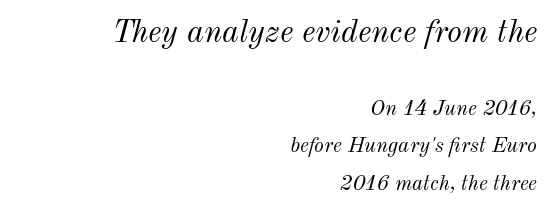
The image shows 32 px light type, italic (leaning right); set right-aligned, line spacing 1.77x, normal letter spacing, not underlined; the first (top) block is 1.52x larger; medium stroke contrast and a small x-height.
